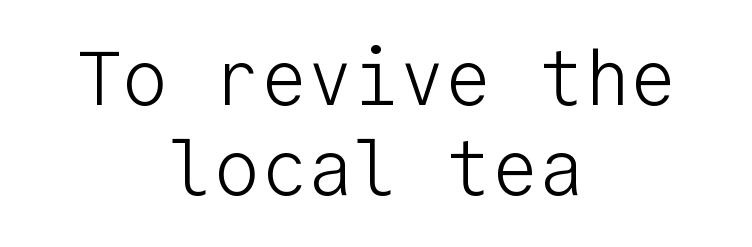
{"serif": "no", "italic": "no", "bold": "no", "weight": "light", "width": "normal", "stroke_contrast": "low", "x_height": "medium", "monospaced": "yes", "underline": "no", "align": "center", "line_spacing_ratio": 1.17, "letter_spacing": "normal", "letter_spacing_em": 0.0, "glyph_px": 77}
